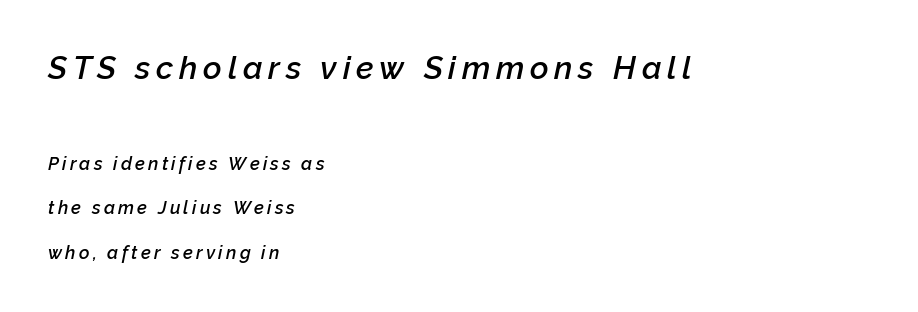
The image shows 32 px semibold type, italic (leaning right); set left-aligned, loose line spacing (2.47x), not underlined; the first (top) block is 1.78x larger; low stroke contrast and a medium x-height.
